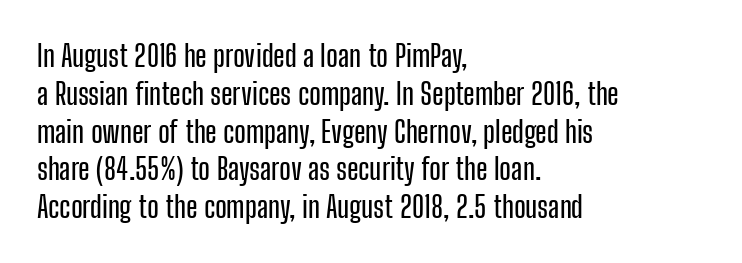
The image shows 30 px condensed sans-serif type, upright; set left-aligned, normal line spacing (1.26x), normal letter spacing, not underlined; low stroke contrast and a medium x-height.
